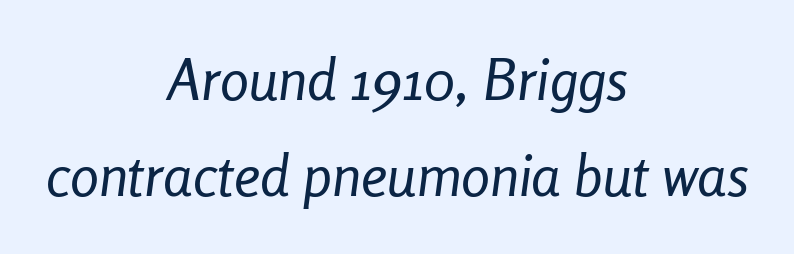
Think of a printed novel: that variable character pitch is what you see here. Does the copy run flush right? No — it is centered line by line. This sample uses plain, unmodified letter spacing. Weight class: somewhere from thin through regular. The typography opts for an oblique posture over an upright one. Underlining? Definitely not there.
